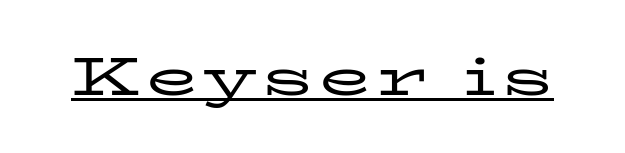
Q: Is the text bold? A: No.
Q: Is the text italic (slanted)? A: No, it is upright.
Q: Is the typeface a serif or a sans-serif typeface? A: Serif.
Q: Is the text underlined? A: Yes.
Q: Width (condensed, normal, or wide)? A: Wide.
Q: Stroke contrast? A: Low.
Q: x-height? A: Medium.
Q: Monospaced? A: No.
